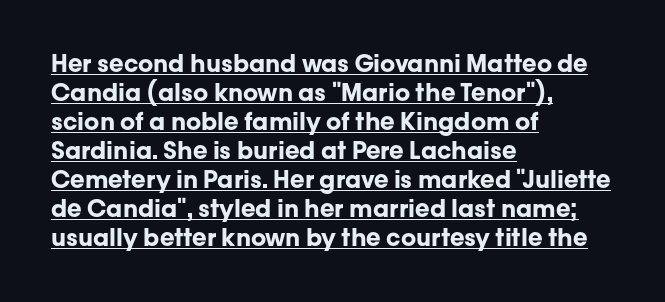
{"italic": "no", "bold": "yes", "underline": "yes", "align": "left", "line_spacing_ratio": 1.21, "letter_spacing": "normal", "letter_spacing_em": 0.0, "glyph_px": 24}
